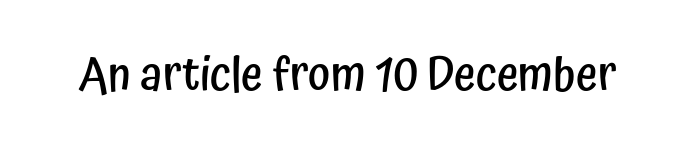
The image shows 47 px semibold, condensed sans-serif type, upright; set normal letter spacing, not underlined; low stroke contrast and a medium x-height.
